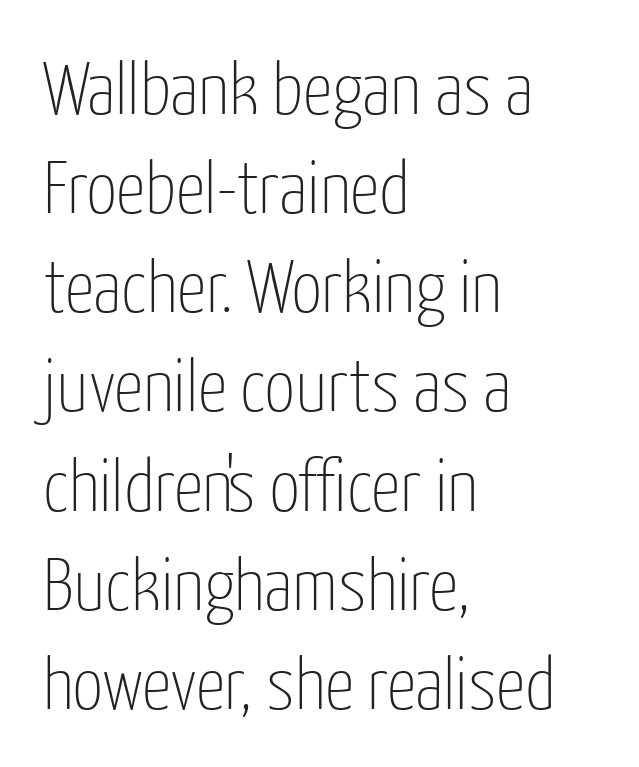
The image shows 74 px thin, condensed sans-serif type, upright; set left-aligned, normal line spacing (1.34x), normal letter spacing, not underlined; low stroke contrast and a medium x-height.
